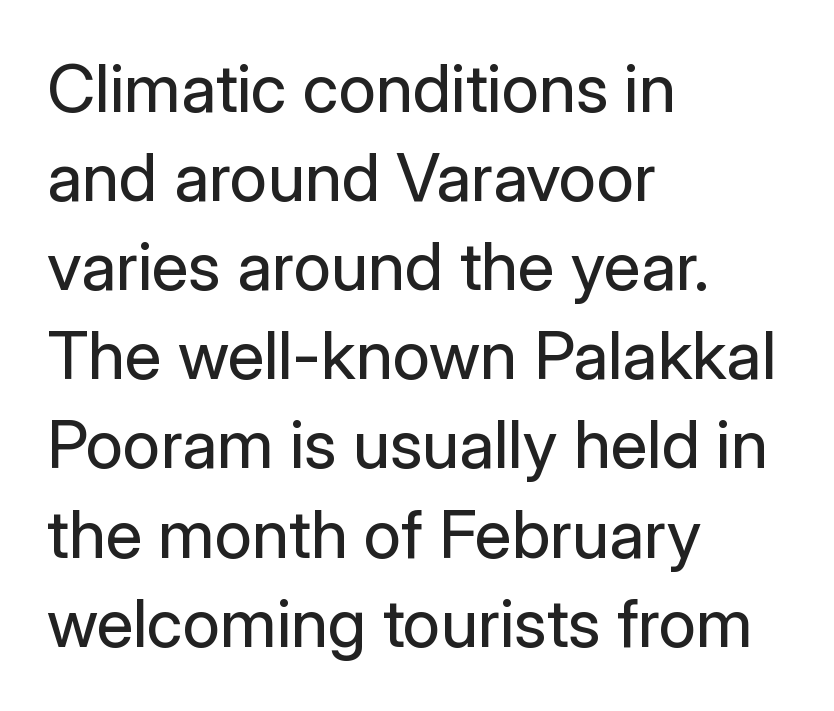
{"serif": "no", "italic": "no", "bold": "no", "weight": "regular", "width": "normal", "stroke_contrast": "low", "x_height": "medium", "monospaced": "no", "underline": "no", "align": "left", "line_spacing": "normal", "line_spacing_ratio": 1.33, "letter_spacing": "normal", "letter_spacing_em": 0.0, "glyph_px": 67}
